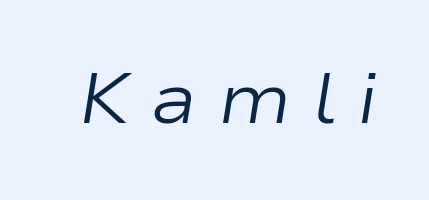
The image shows 71 px regular-weight, wide type, italic (leaning right); set unusually wide letter spacing (+0.29 em), not underlined; low stroke contrast and a medium x-height.
